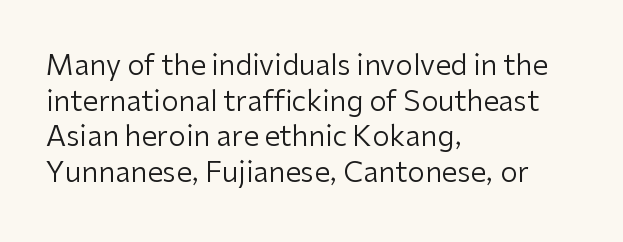
Q: Is the text bold? A: No.
Q: Is the text italic (slanted)? A: No, it is upright.
Q: Is the typeface a serif or a sans-serif typeface? A: Sans-serif.
Q: Is the text underlined? A: No.
Q: How is the paragraph aligned? A: Left-aligned.
Q: Is the spacing between letters normal or unusually wide? A: Normal.
Q: Is the spacing between lines tight, normal or loose? A: Normal.
Q: Width (condensed, normal, or wide)? A: Normal.
Q: Stroke contrast? A: Low.
Q: x-height? A: Medium.
Q: Monospaced? A: No.
